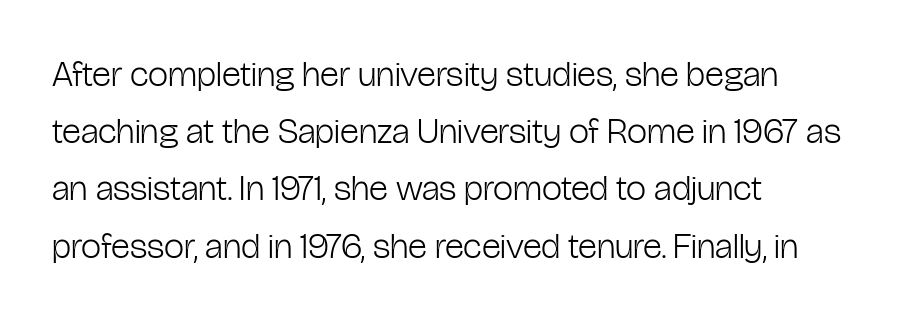
{"serif": "no", "italic": "no", "bold": "no", "weight": "light", "width": "condensed", "stroke_contrast": "low", "x_height": "medium", "monospaced": "no", "underline": "no", "align": "left", "line_spacing": "normal", "line_spacing_ratio": 1.59, "letter_spacing": "normal", "letter_spacing_em": 0.0, "glyph_px": 36}
